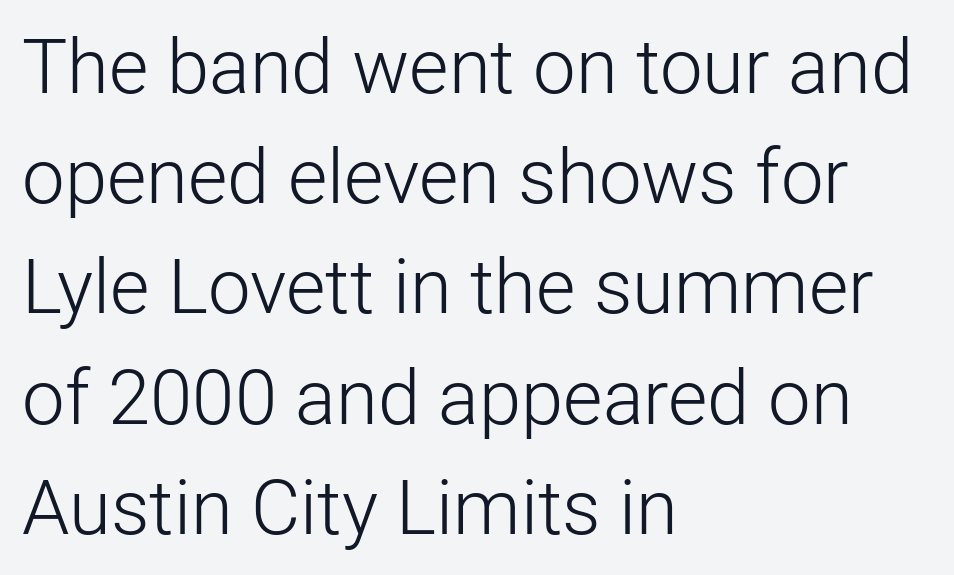
The image shows 76 px light sans-serif type, upright; set left-aligned, normal line spacing (1.45x), normal letter spacing, not underlined; low stroke contrast and a medium x-height.
